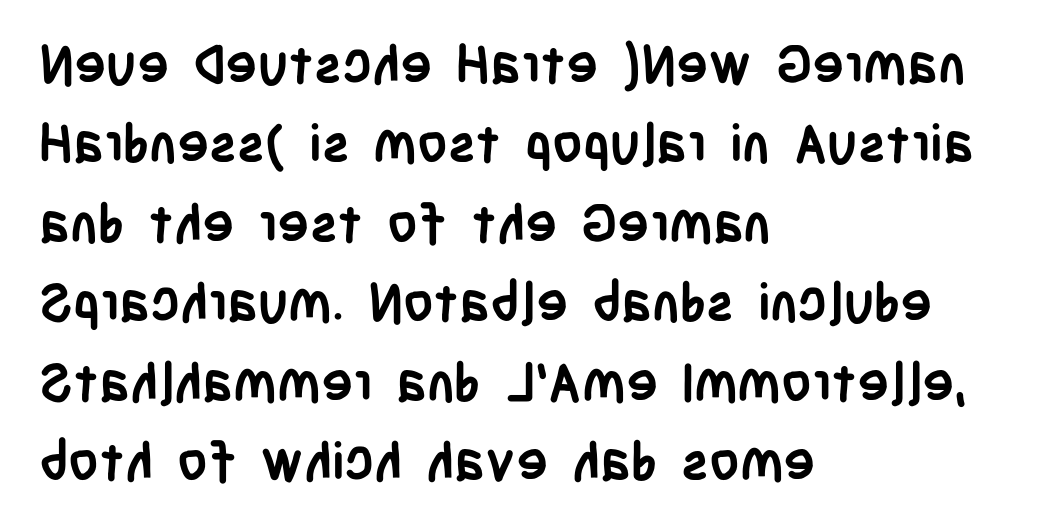
Q: Is the text bold? A: Yes.
Q: Is the text italic (slanted)? A: No, it is upright.
Q: Is the typeface a serif or a sans-serif typeface? A: Sans-serif.
Q: Is the text underlined? A: No.
Q: How is the paragraph aligned? A: Left-aligned.
Q: Is the spacing between letters normal or unusually wide? A: Normal.
Q: Is the spacing between lines tight, normal or loose? A: Normal.
Q: Width (condensed, normal, or wide)? A: Condensed.
Q: Stroke contrast? A: Low.
Q: x-height? A: Large.
Q: Monospaced? A: No.
